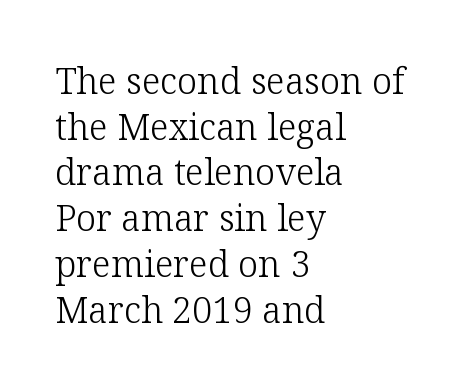
{"serif": "yes", "italic": "no", "bold": "no", "weight": "light", "width": "normal", "stroke_contrast": "low", "x_height": "medium", "monospaced": "no", "underline": "no", "align": "left", "line_spacing": "normal", "line_spacing_ratio": 1.27, "letter_spacing": "normal", "letter_spacing_em": 0.0, "glyph_px": 36}
